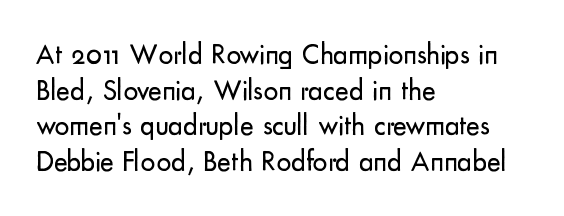
{"serif": "no", "italic": "no", "bold": "no", "weight": "regular", "width": "normal", "stroke_contrast": "low", "x_height": "small", "monospaced": "no", "underline": "no", "align": "left", "line_spacing_ratio": 1.23, "letter_spacing": "normal", "letter_spacing_em": 0.0, "glyph_px": 29}
